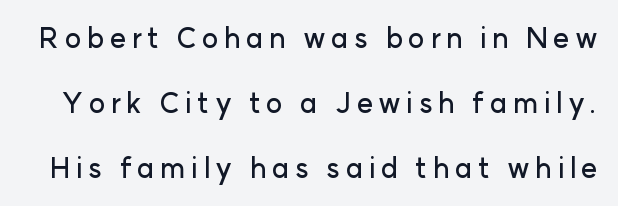
The image shows 28 px sans-serif type, upright; set loose line spacing (2.32x), not underlined; low stroke contrast and a medium x-height.
